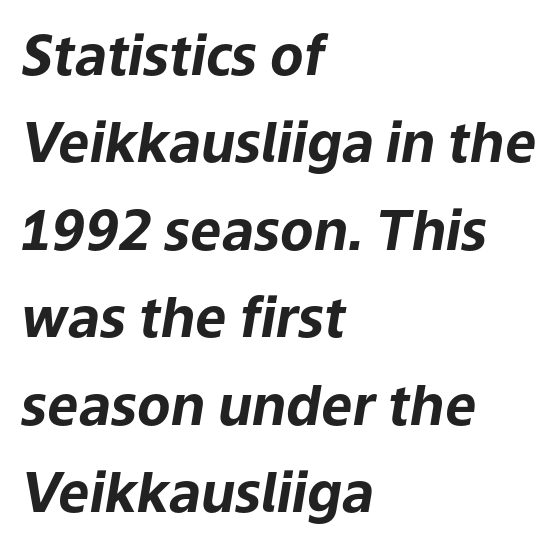
Q: Is the text bold? A: Yes.
Q: Is the text italic (slanted)? A: Yes, it leans right by about 9 degrees.
Q: Is the text underlined? A: No.
Q: How is the paragraph aligned? A: Left-aligned.
Q: Is the spacing between letters normal or unusually wide? A: Normal.
Q: Is the spacing between lines tight, normal or loose? A: Normal.
Q: Width (condensed, normal, or wide)? A: Normal.
Q: Stroke contrast? A: Low.
Q: x-height? A: Medium.
Q: Monospaced? A: No.
